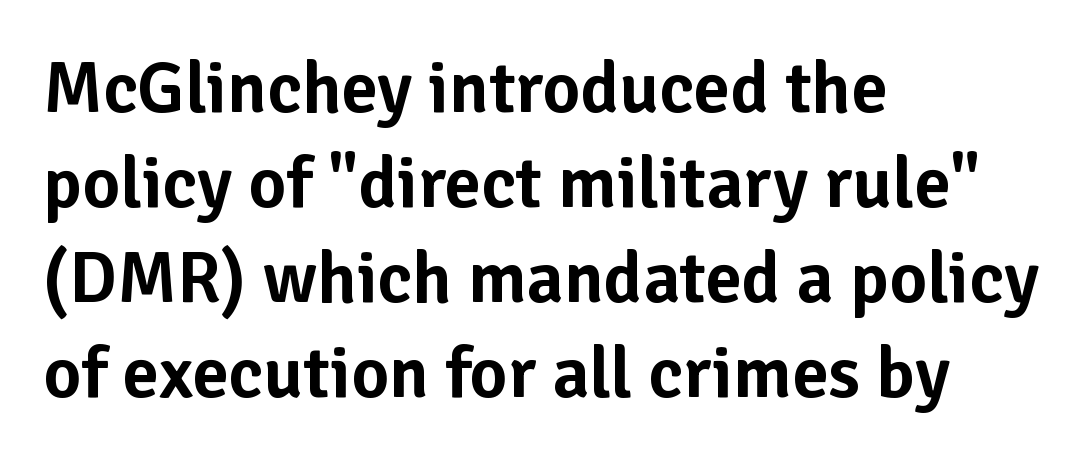
The image shows 73 px sans-serif type, upright; set left-aligned, normal line spacing (1.3x), normal letter spacing, not underlined; low stroke contrast and a medium x-height.
